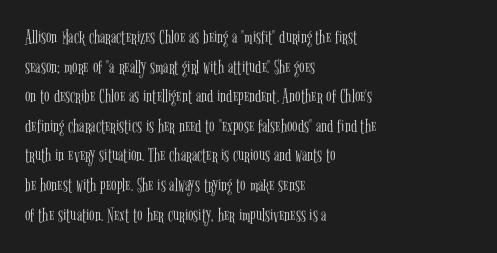
Compared with a typical body face, this is equally light or lighter still. The line texture is even and compact thanks to regular tracking. The space directly below the letters is spotless. Nope, not italic — everything's standing straight.
